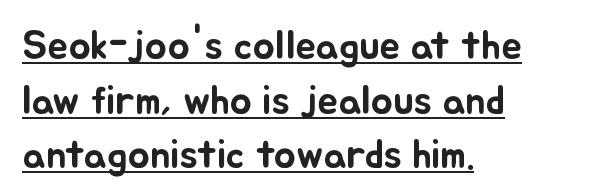
{"italic": "no", "width": "normal", "stroke_contrast": "low", "x_height": "small", "monospaced": "no", "underline": "yes", "align": "left", "line_spacing": "normal", "line_spacing_ratio": 1.33, "letter_spacing": "normal", "letter_spacing_em": 0.0, "glyph_px": 41}
